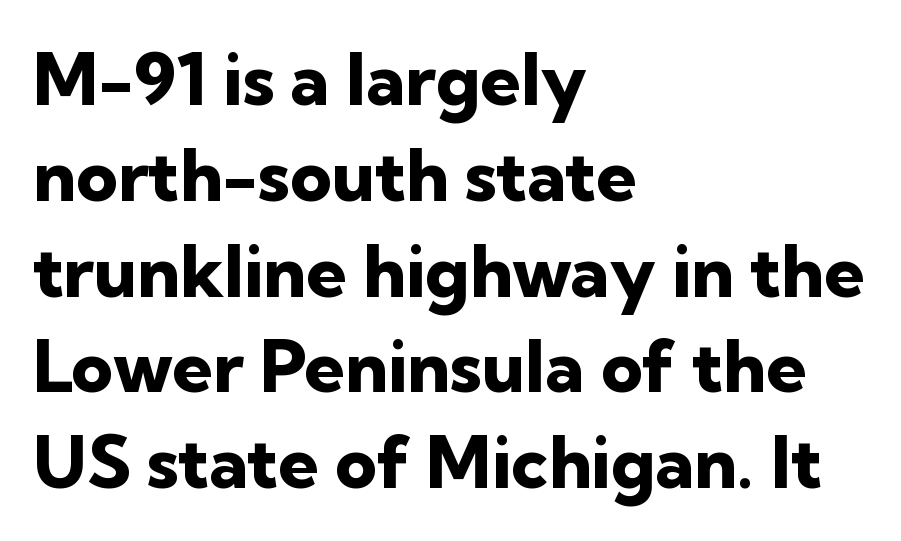
The image shows 72 px heavy sans-serif type, upright; set left-aligned, normal line spacing (1.33x), normal letter spacing, not underlined; low stroke contrast and a medium x-height.
